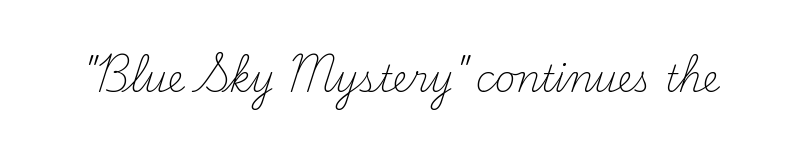
{"bold": "no", "weight": "light", "width": "normal", "stroke_contrast": "medium", "x_height": "small", "monospaced": "no", "underline": "no", "letter_spacing": "normal", "letter_spacing_em": 0.0, "glyph_px": 36}
